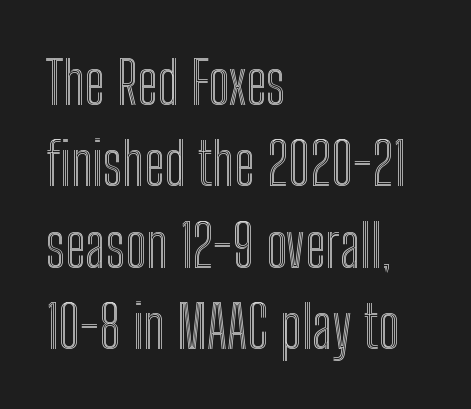
Each row of text sits above clean, open space. Notice how descenders clear the ascenders below comfortably — that's standard leading. No italicization has been applied; the sample stays upright. Do the characters align in a grid? No, the font is proportional. The setting favours the left margin, as ordinary paragraphs usually do.
